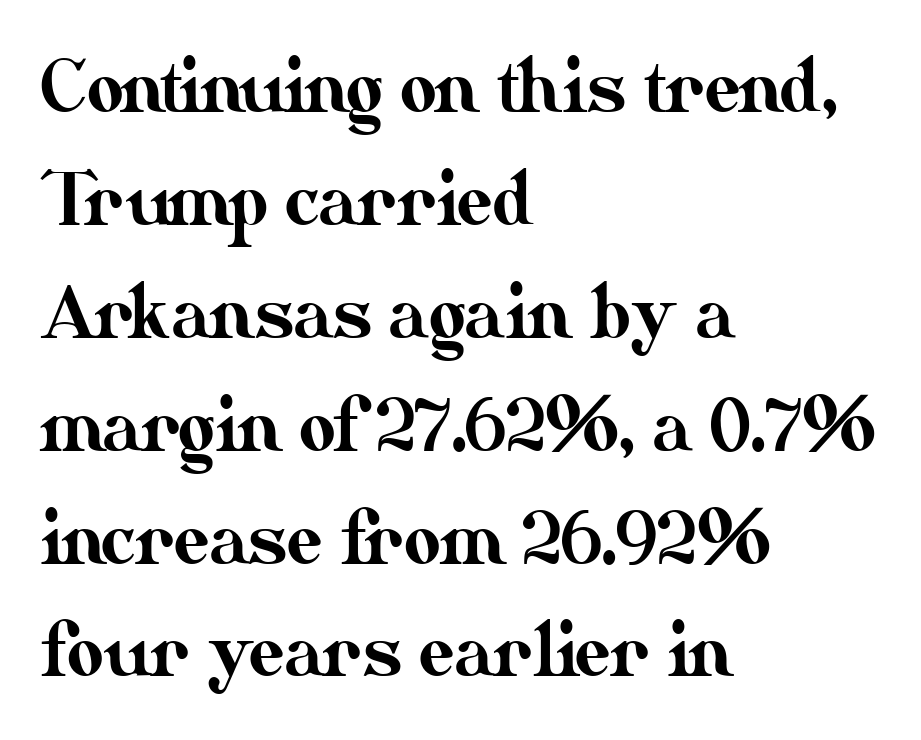
{"italic": "no", "width": "normal", "stroke_contrast": "medium", "x_height": "small", "monospaced": "no", "underline": "no", "align": "left", "line_spacing": "normal", "line_spacing_ratio": 1.59, "letter_spacing": "normal", "letter_spacing_em": 0.0, "glyph_px": 71}
